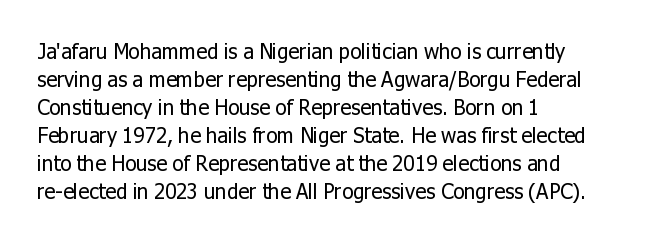
{"italic": "no", "bold": "no", "underline": "no", "align": "left", "line_spacing": "normal", "line_spacing_ratio": 1.33, "letter_spacing": "normal", "letter_spacing_em": 0.0, "glyph_px": 21}
